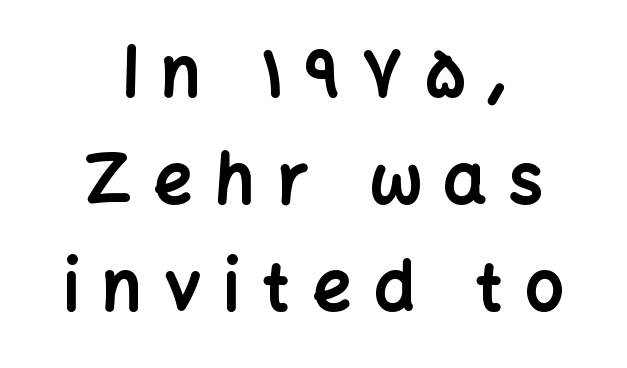
Honestly, the letter spacing is so wide it's the main thing you notice. The axis of the letterforms is exactly vertical. Each letter keeps its own natural width here, so spacing adapts to shape. To sum up the face: it is a sans, with no serifs. If you measured baseline to baseline, you'd find a middling distance. Underline: absent.
